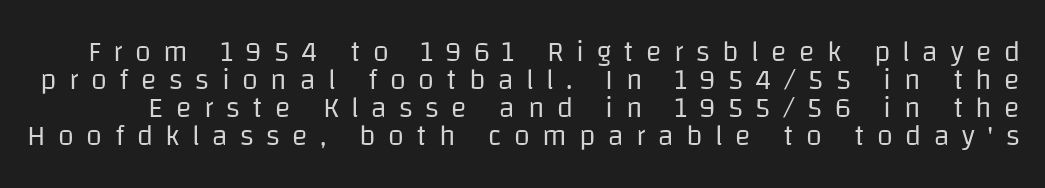
Ink coverage per letter is moderate at most. Ordinary non-slanted type is in use. Summary of vertical rhythm: compact, with narrow interline spacing. Check under the words: just untouched page. These lines are rendered in a variable-pitch font.
